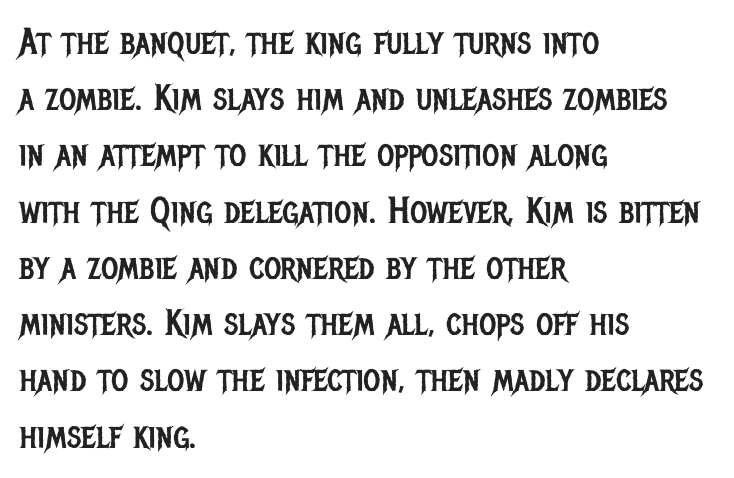
The image shows 37 px regular-weight, condensed sans-serif type, upright; set left-aligned, normal line spacing (1.52x), normal letter spacing, not underlined; low stroke contrast and a large x-height.
